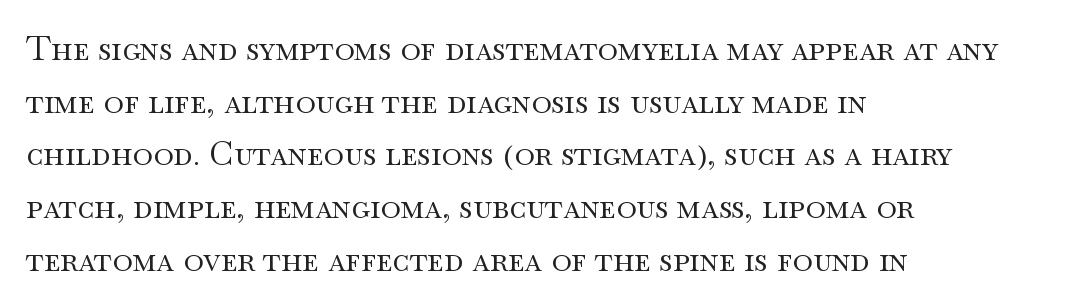
This rendering features lettering with no underline. Students, observe: this is what conventionally led text looks like. Proportional: the letters do not fall into vertical columns. A quiet, ordinary-to-light weight characterises the typeface. Here the glyphs are tracked normally, forming tight word shapes.
